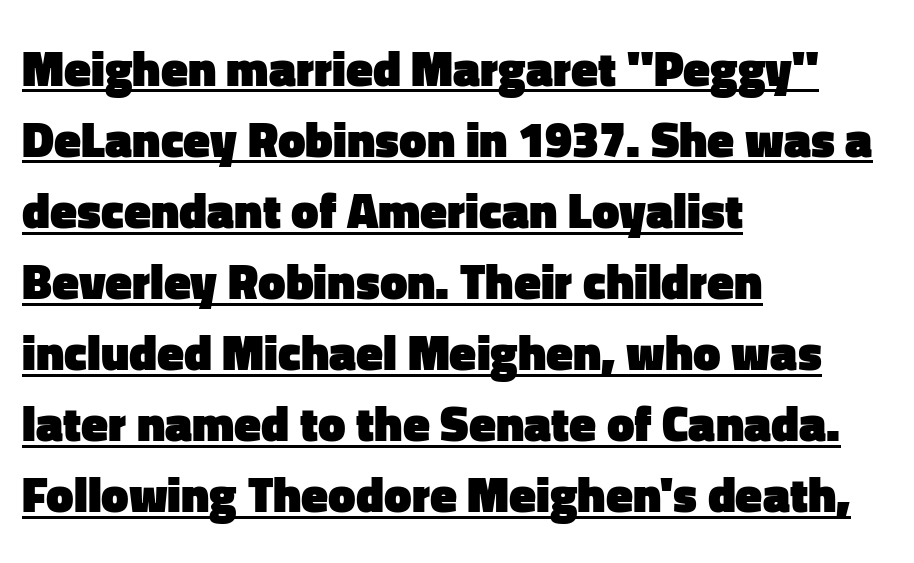
Q: Is the text bold? A: Yes.
Q: Is the text italic (slanted)? A: No, it is upright.
Q: Is the typeface a serif or a sans-serif typeface? A: Sans-serif.
Q: Is the text underlined? A: Yes.
Q: How is the paragraph aligned? A: Left-aligned.
Q: Is the spacing between letters normal or unusually wide? A: Normal.
Q: Is the spacing between lines tight, normal or loose? A: Normal.
Q: Width (condensed, normal, or wide)? A: Normal.
Q: Stroke contrast? A: Low.
Q: x-height? A: Medium.
Q: Monospaced? A: No.
